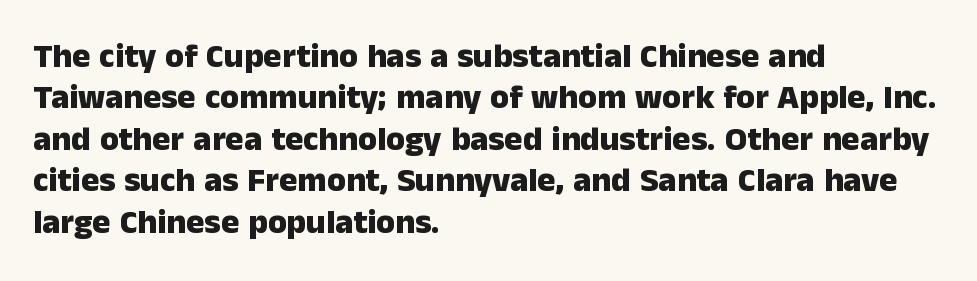
Q: Is the text bold? A: Yes.
Q: Is the text italic (slanted)? A: No, it is upright.
Q: Is the typeface a serif or a sans-serif typeface? A: Sans-serif.
Q: Is the text underlined? A: No.
Q: How is the paragraph aligned? A: Left-aligned.
Q: Is the spacing between letters normal or unusually wide? A: Normal.
Q: Width (condensed, normal, or wide)? A: Normal.
Q: Stroke contrast? A: Low.
Q: x-height? A: Medium.
Q: Monospaced? A: No.
